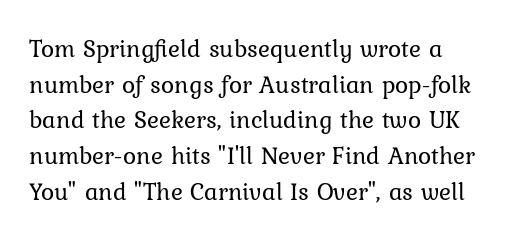
Decoration check: the copy has no underline. Each stroke keeps to a modest, everyday thickness or less. Every character sits straight up, as roman type does. Characters follow at the spacing the type designer built in.
